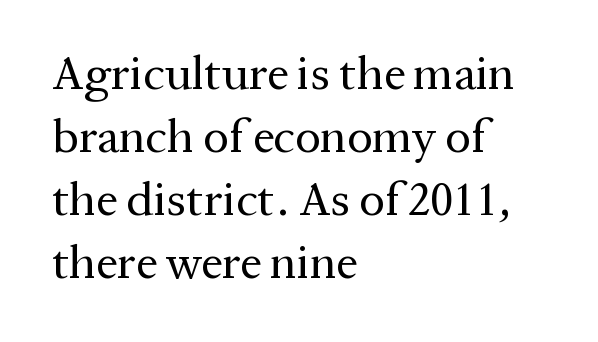
The image shows 48 px regular-weight serif type, upright; set left-aligned, normal line spacing (1.31x), normal letter spacing, not underlined; medium stroke contrast and a medium x-height.
